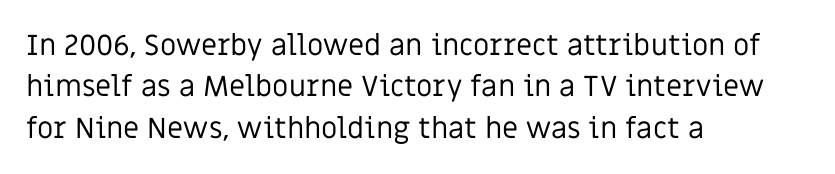
Short note: letters normally spaced. The typesetter chose a ragged-right arrangement here. The rendering uses natural spacing where letterforms have individual widths. Style check: upright.
